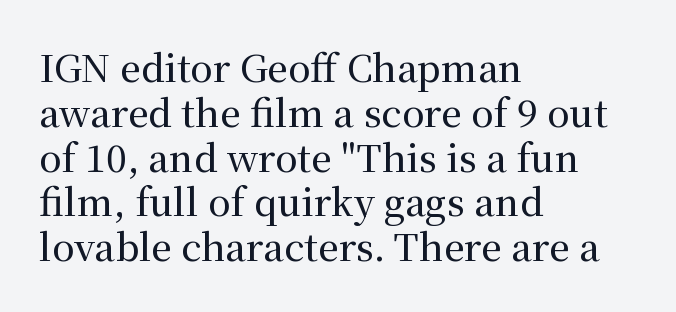
Q: Is the text italic (slanted)? A: No, it is upright.
Q: Is the typeface a serif or a sans-serif typeface? A: Serif.
Q: Is the text underlined? A: No.
Q: How is the paragraph aligned? A: Left-aligned.
Q: Is the spacing between letters normal or unusually wide? A: Normal.
Q: Width (condensed, normal, or wide)? A: Normal.
Q: Stroke contrast? A: Medium.
Q: x-height? A: Medium.
Q: Monospaced? A: No.
